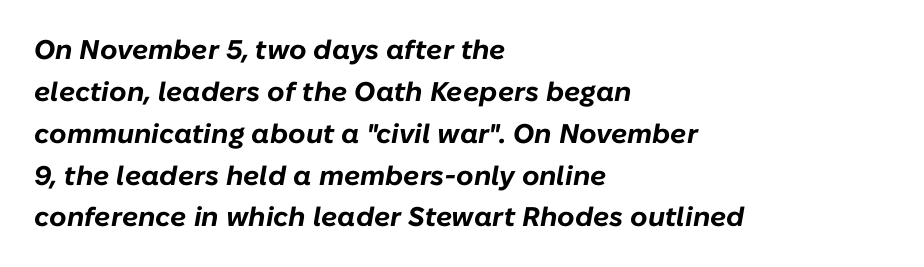
The image shows 27 px bold type, italic (leaning right); set left-aligned, normal line spacing (1.55x), normal letter spacing, not underlined.
